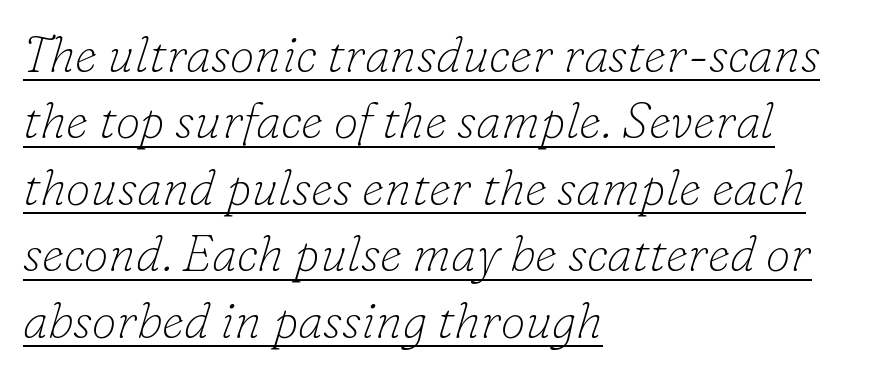
The image shows 50 px thin serif type, italic (leaning right); set left-aligned, normal line spacing (1.33x), normal letter spacing, underlined; low stroke contrast and a small x-height.
